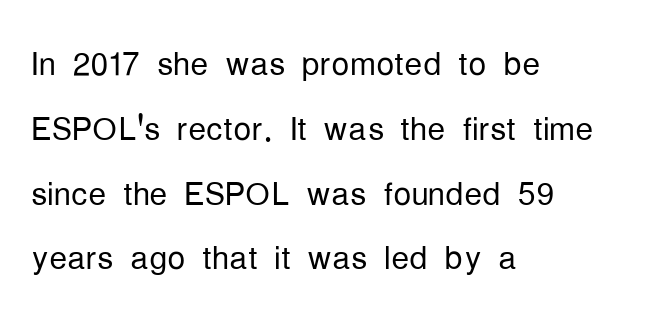
Characters remain perfectly vertical along every line. The glyphs in this specimen are sans serif. The lines in this sample share a left origin and differ only in where they stop. The area under the type is left untouched. Regular leading. Weight: in the light-to-regular range.
